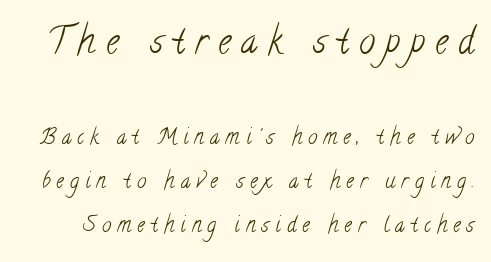
This is serif lettering, the kind often seen in printed books. Summary of weight: not heavy and not bold. This sample uses expanded letter spacing, leaving extra air between glyphs. Of the two passages, the one on top uses the larger point size. Vertically, the passage feels expansive, rows floating well apart.
